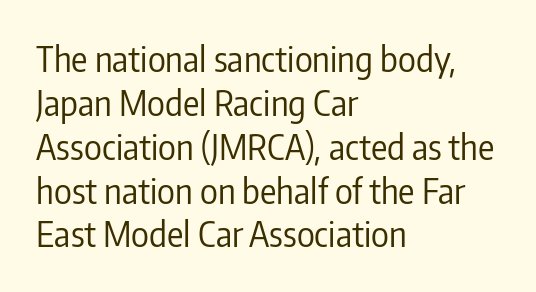
The image shows 34 px regular-weight, condensed sans-serif type, upright; set left-aligned, normal line spacing (1.29x), normal letter spacing, not underlined; low stroke contrast and a medium x-height.
